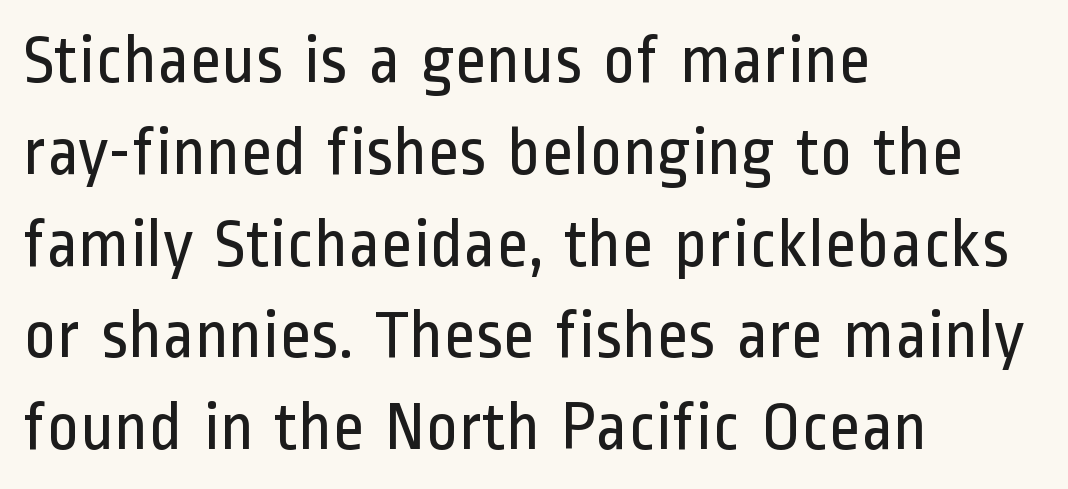
The image shows 69 px regular-weight, condensed sans-serif type, upright; set left-aligned, normal line spacing (1.33x), normal letter spacing, not underlined; low stroke contrast and a medium x-height.
